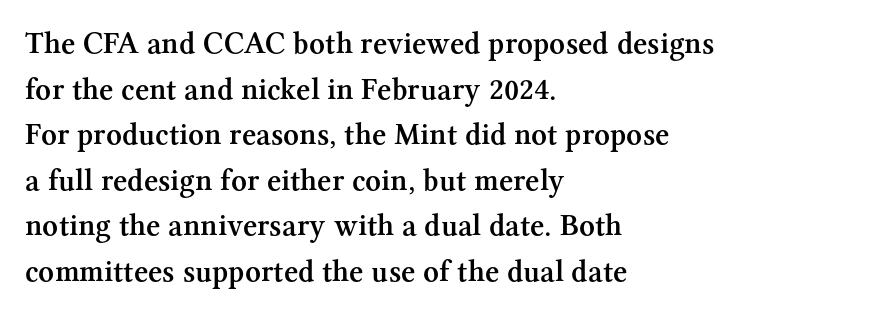
The image shows 31 px semibold serif type, upright; set left-aligned, normal line spacing (1.47x), normal letter spacing, not underlined; medium stroke contrast and a medium x-height.
